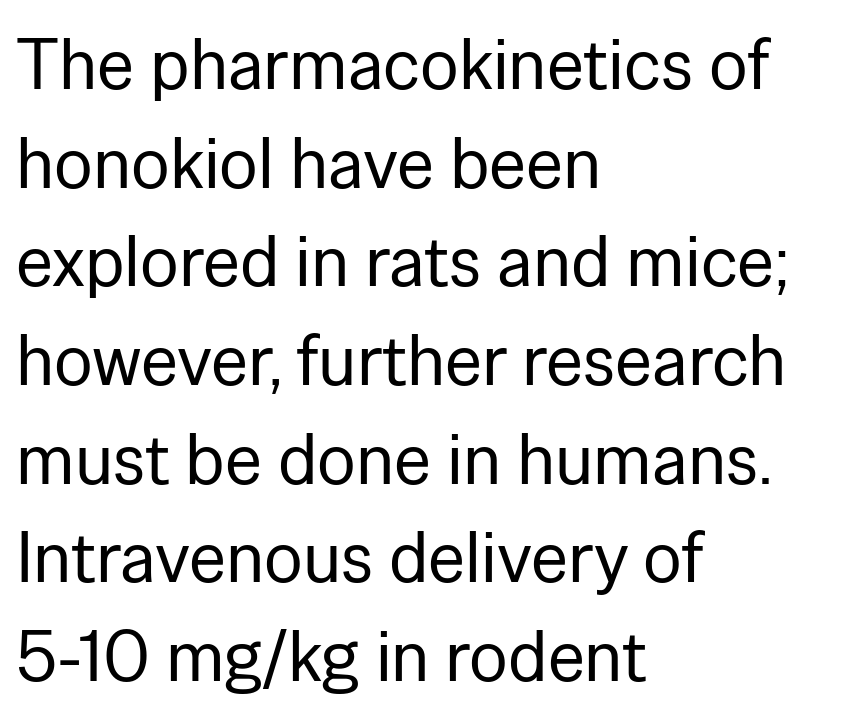
Q: Is the text bold? A: No.
Q: Is the text italic (slanted)? A: No, it is upright.
Q: Is the typeface a serif or a sans-serif typeface? A: Sans-serif.
Q: Is the text underlined? A: No.
Q: How is the paragraph aligned? A: Left-aligned.
Q: Is the spacing between letters normal or unusually wide? A: Normal.
Q: Is the spacing between lines tight, normal or loose? A: Normal.
Q: Width (condensed, normal, or wide)? A: Normal.
Q: Stroke contrast? A: Low.
Q: x-height? A: Medium.
Q: Monospaced? A: No.
